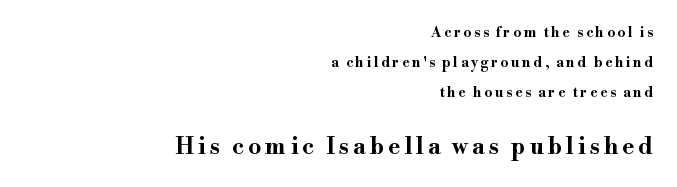
The image shows 23 px bold type, upright; set right-aligned, loose line spacing (2.14x), not underlined; the second (bottom) block is 1.64x larger.
